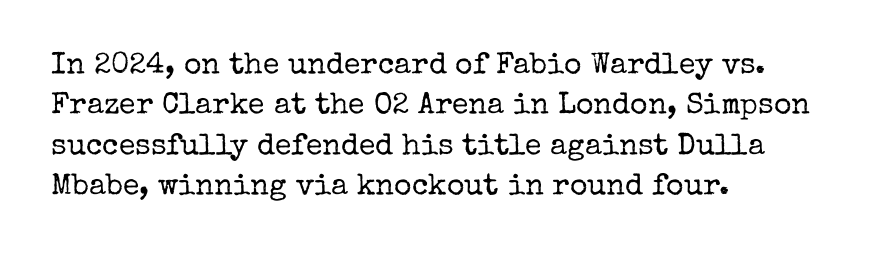
Q: Is the text bold? A: No.
Q: Is the text italic (slanted)? A: No, it is upright.
Q: Is the typeface a serif or a sans-serif typeface? A: Serif.
Q: Is the text underlined? A: No.
Q: How is the paragraph aligned? A: Left-aligned.
Q: Is the spacing between letters normal or unusually wide? A: Normal.
Q: Is the spacing between lines tight, normal or loose? A: Normal.
Q: Width (condensed, normal, or wide)? A: Normal.
Q: Stroke contrast? A: Low.
Q: x-height? A: Medium.
Q: Monospaced? A: No.
